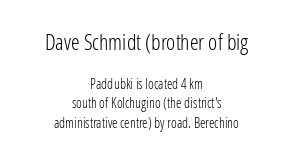
Q: Is the text bold? A: No.
Q: Is the text italic (slanted)? A: No, it is upright.
Q: Is the text underlined? A: No.
Q: How is the paragraph aligned? A: Centered.
Q: Is the spacing between letters normal or unusually wide? A: Normal.
Q: Is the spacing between lines tight, normal or loose? A: Normal.
Q: Which block of text is set in a larger size, the first (top) or the second (bottom)? A: The first (top) one.
